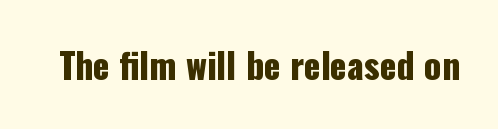
{"serif": "no", "italic": "no", "width": "condensed", "stroke_contrast": "low", "x_height": "medium", "monospaced": "no", "underline": "no", "letter_spacing": "normal", "letter_spacing_em": 0.0, "glyph_px": 35}
